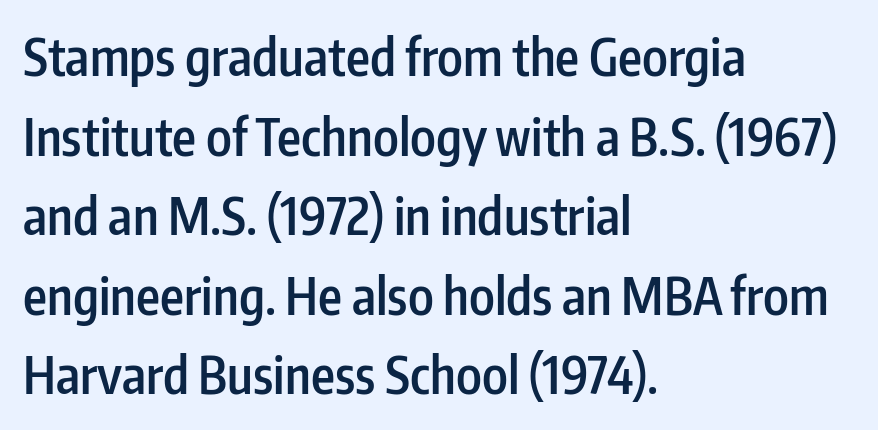
The image shows 51 px semibold, condensed sans-serif type, upright; set left-aligned, normal line spacing (1.56x), normal letter spacing, not underlined; low stroke contrast and a medium x-height.
